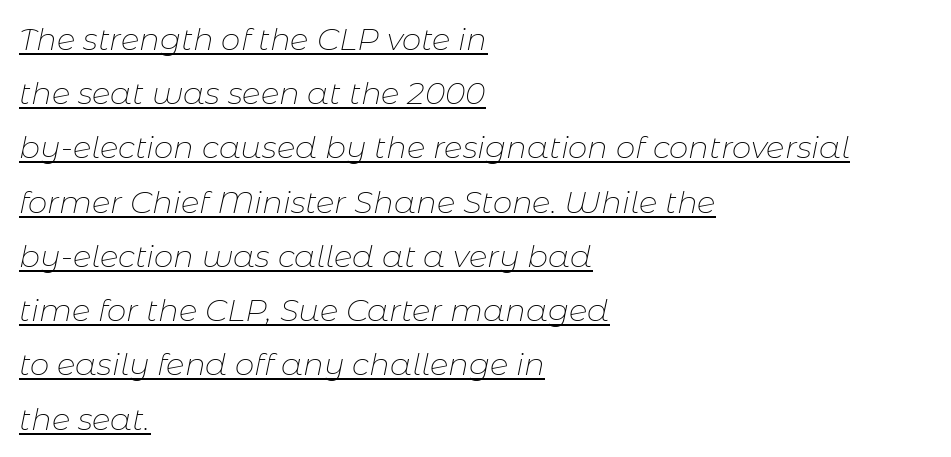
Q: Is the text bold? A: No.
Q: Is the text italic (slanted)? A: Yes, it leans right by about 11 degrees.
Q: Is the text underlined? A: Yes.
Q: How is the paragraph aligned? A: Left-aligned.
Q: Is the spacing between letters normal or unusually wide? A: Normal.
Q: Width (condensed, normal, or wide)? A: Normal.
Q: Stroke contrast? A: Low.
Q: x-height? A: Medium.
Q: Monospaced? A: No.
